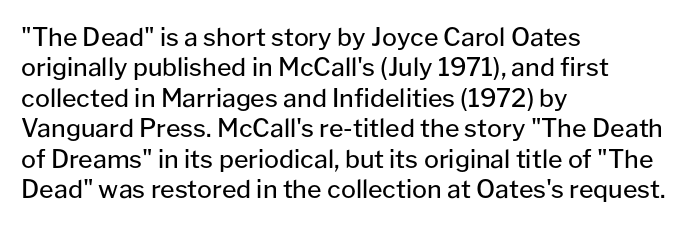
{"italic": "no", "bold": "no", "underline": "no", "align": "left", "line_spacing_ratio": 1.22, "letter_spacing": "normal", "letter_spacing_em": 0.0, "glyph_px": 25}
